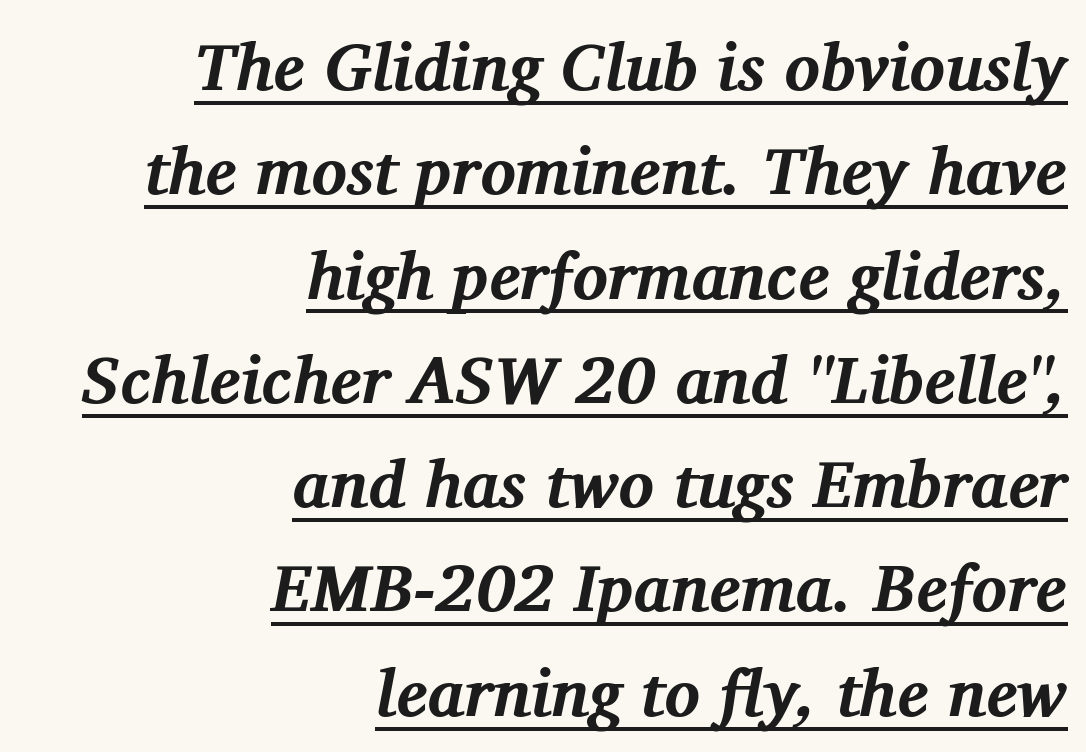
Q: Is the text bold? A: Yes.
Q: Is the text italic (slanted)? A: Yes, it leans right by about 11 degrees.
Q: Is the typeface a serif or a sans-serif typeface? A: Serif.
Q: Is the text underlined? A: Yes.
Q: How is the paragraph aligned? A: Right-aligned.
Q: Is the spacing between letters normal or unusually wide? A: Normal.
Q: Is the spacing between lines tight, normal or loose? A: Normal.
Q: Width (condensed, normal, or wide)? A: Normal.
Q: Stroke contrast? A: Medium.
Q: x-height? A: Medium.
Q: Monospaced? A: No.
